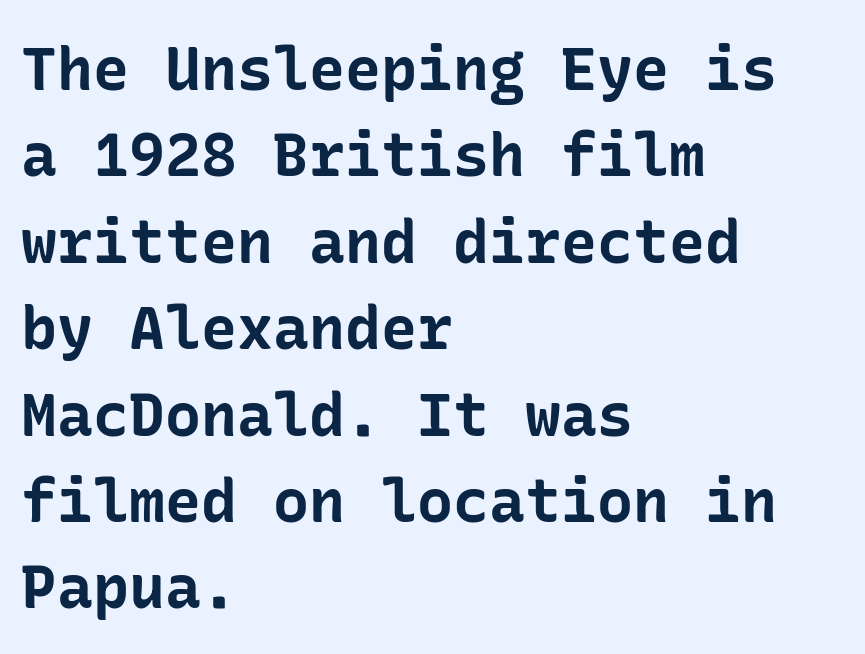
{"serif": "no", "italic": "no", "bold": "yes", "weight": "bold", "width": "normal", "stroke_contrast": "low", "x_height": "medium", "underline": "no", "align": "left", "line_spacing": "normal", "line_spacing_ratio": 1.44, "letter_spacing": "normal", "letter_spacing_em": 0.0, "glyph_px": 60}
